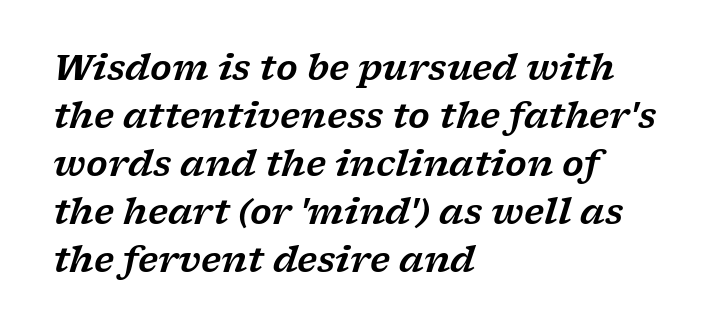
Q: Is the text italic (slanted)? A: Yes, it leans right by about 17 degrees.
Q: Is the typeface a serif or a sans-serif typeface? A: Serif.
Q: Is the text underlined? A: No.
Q: How is the paragraph aligned? A: Left-aligned.
Q: Is the spacing between letters normal or unusually wide? A: Normal.
Q: Is the spacing between lines tight, normal or loose? A: Normal.
Q: Width (condensed, normal, or wide)? A: Wide.
Q: Stroke contrast? A: Low.
Q: x-height? A: Medium.
Q: Monospaced? A: No.
